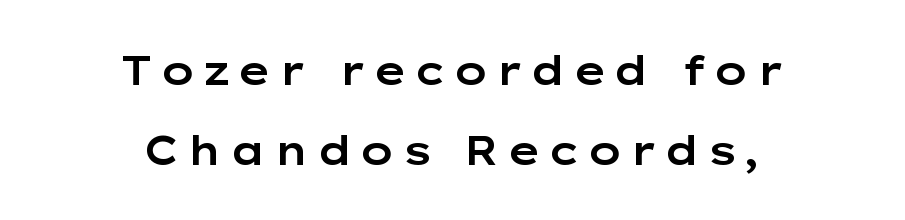
The image shows 40 px wide sans-serif type, upright; set centered, loose line spacing (1.99x), not underlined; low stroke contrast and a medium x-height.
